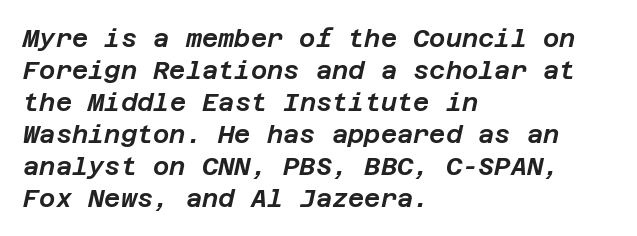
{"italic": "yes", "lean": "right", "slant_degrees": 12, "underline": "no", "align": "left", "line_spacing": "normal", "line_spacing_ratio": 1.28, "letter_spacing": "normal", "letter_spacing_em": 0.0, "glyph_px": 25}
